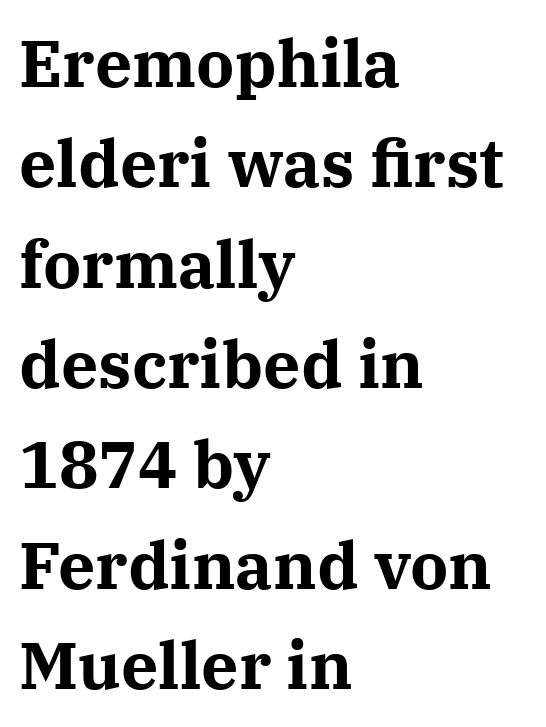
The image shows 66 px bold serif type, upright; set left-aligned, normal line spacing (1.52x), normal letter spacing, not underlined; medium stroke contrast and a medium x-height.
